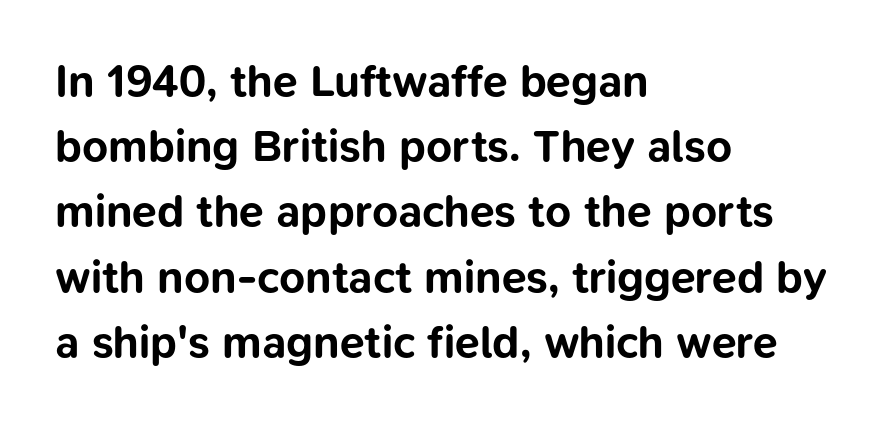
This sample uses an upright cut, with every glyph sitting square on the baseline. Honestly, the row spacing looks completely unremarkable. The line texture is even and compact thanks to regular tracking. This sample uses a sans-serif face.
